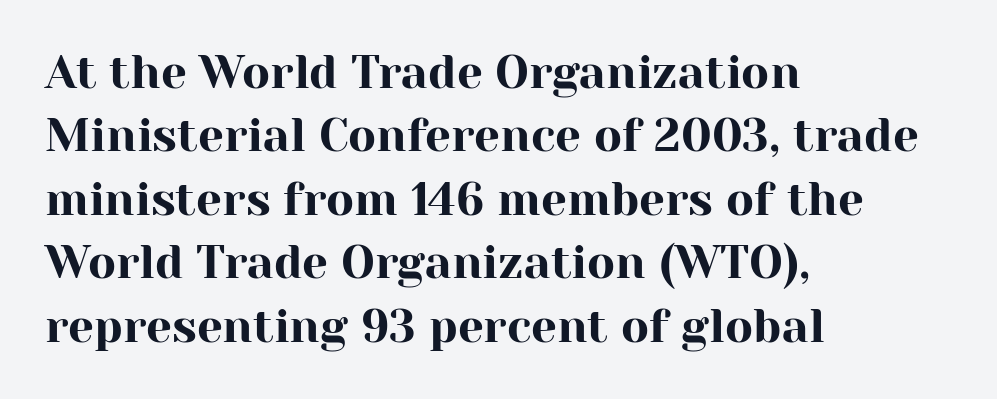
These lines sit exactly where default settings would place them. Proportional: the letters do not fall into vertical columns. Posture: upright roman. Little horizontal feet cap the strokes, marking this as serif type.
